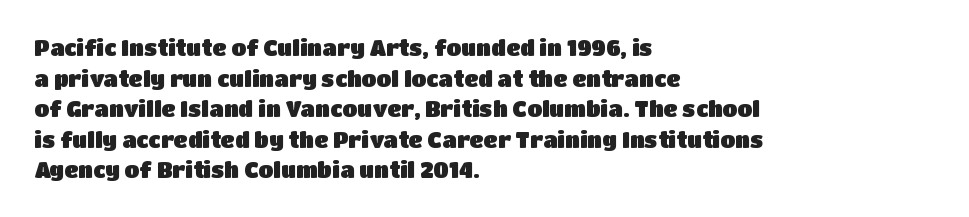
The image shows 22 px text type, upright; set left-aligned, normal line spacing (1.39x), normal letter spacing, not underlined.
